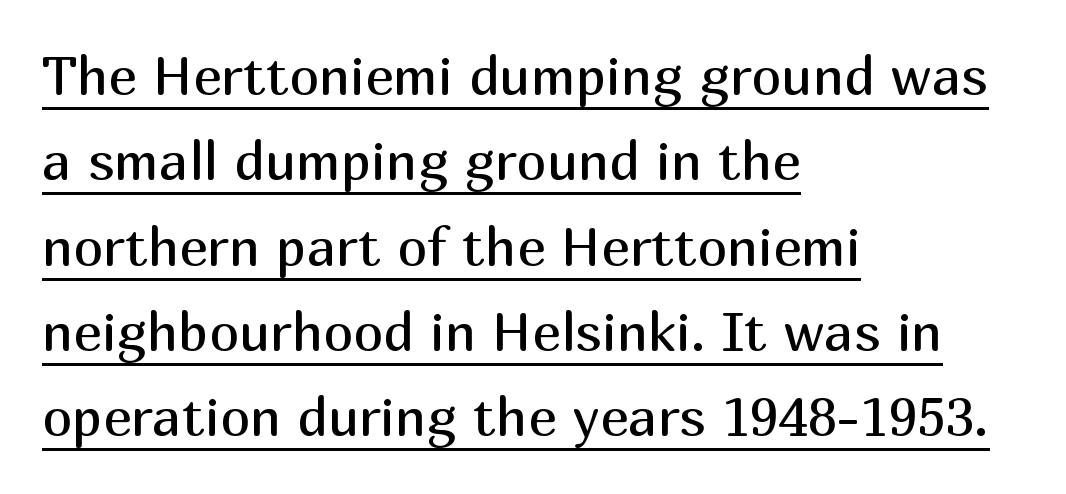
Q: Is the text bold? A: No.
Q: Is the text italic (slanted)? A: No, it is upright.
Q: Is the typeface a serif or a sans-serif typeface? A: Sans-serif.
Q: Is the text underlined? A: Yes.
Q: How is the paragraph aligned? A: Left-aligned.
Q: Is the spacing between letters normal or unusually wide? A: Normal.
Q: Is the spacing between lines tight, normal or loose? A: Normal.
Q: Width (condensed, normal, or wide)? A: Normal.
Q: Stroke contrast? A: Medium.
Q: x-height? A: Medium.
Q: Monospaced? A: No.
